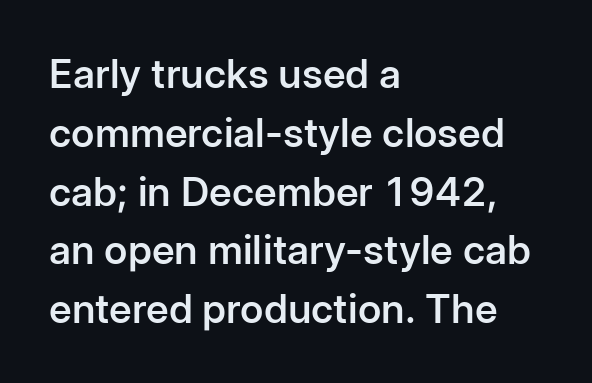
{"serif": "no", "italic": "no", "bold": "semi", "weight": "semibold", "width": "normal", "stroke_contrast": "low", "x_height": "medium", "monospaced": "no", "underline": "no", "align": "left", "line_spacing": "normal", "line_spacing_ratio": 1.47, "letter_spacing": "normal", "letter_spacing_em": 0.0, "glyph_px": 40}
